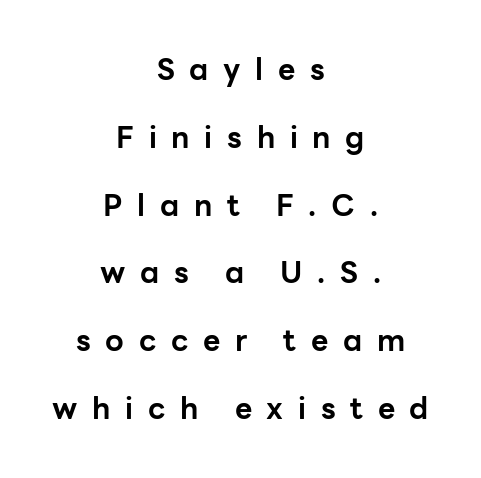
The image shows 30 px bold sans-serif type, upright; set centered, loose line spacing (2.26x), unusually wide letter spacing (+0.49 em), not underlined; low stroke contrast and a medium x-height.
